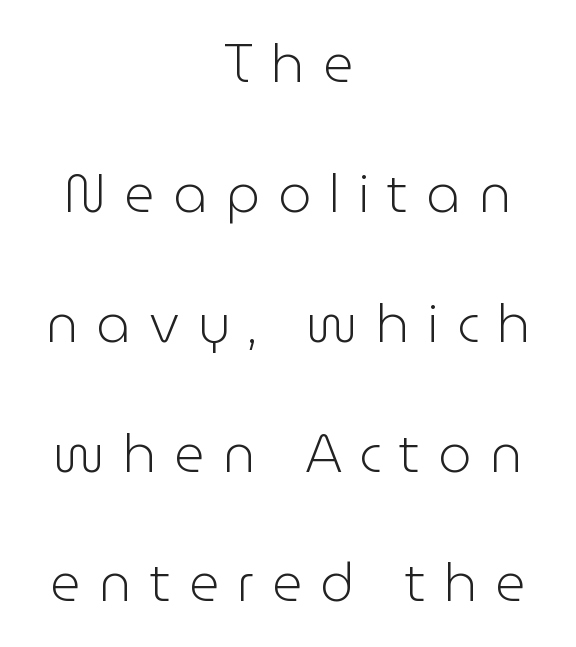
{"serif": "no", "italic": "no", "bold": "no", "weight": "light", "width": "normal", "stroke_contrast": "low", "x_height": "medium", "monospaced": "no", "underline": "no", "align": "center", "line_spacing": "loose", "line_spacing_ratio": 2.45, "letter_spacing": "wide", "letter_spacing_em": 0.34, "glyph_px": 53}
